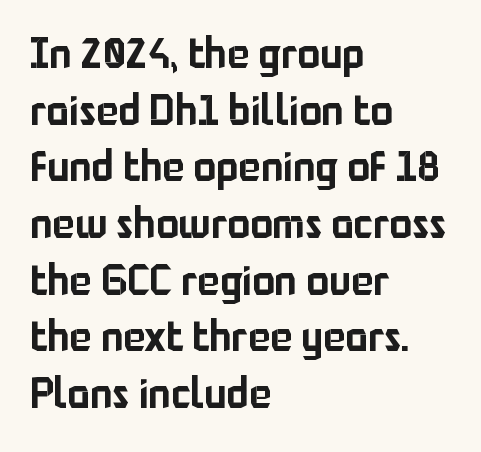
Q: Is the text italic (slanted)? A: No, it is upright.
Q: Is the typeface a serif or a sans-serif typeface? A: Sans-serif.
Q: Is the text underlined? A: No.
Q: How is the paragraph aligned? A: Left-aligned.
Q: Is the spacing between letters normal or unusually wide? A: Normal.
Q: Is the spacing between lines tight, normal or loose? A: Normal.
Q: Width (condensed, normal, or wide)? A: Normal.
Q: Stroke contrast? A: Low.
Q: x-height? A: Medium.
Q: Monospaced? A: No.
